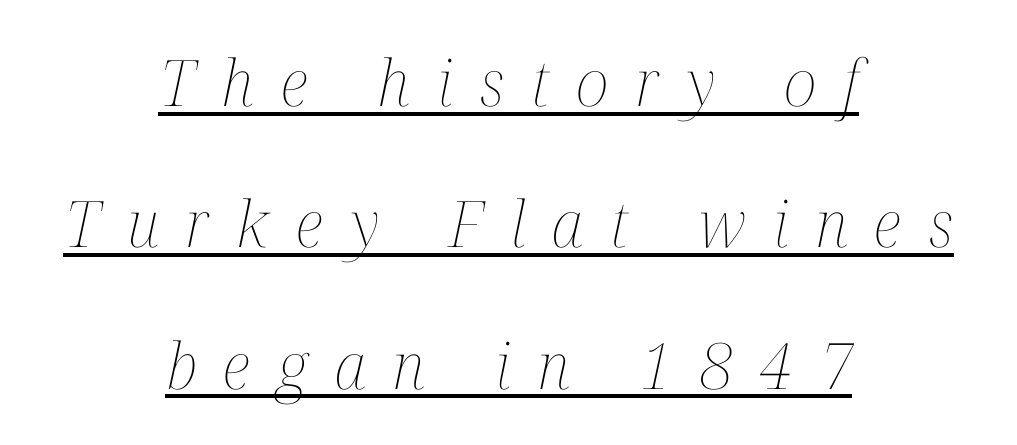
{"italic": "yes", "lean": "right", "slant_degrees": 12, "bold": "no", "weight": "thin", "width": "condensed", "stroke_contrast": "medium", "x_height": "medium", "monospaced": "no", "underline": "yes", "align": "center", "line_spacing": "loose", "line_spacing_ratio": 2.21, "letter_spacing": "wide", "letter_spacing_em": 0.42, "glyph_px": 64}
